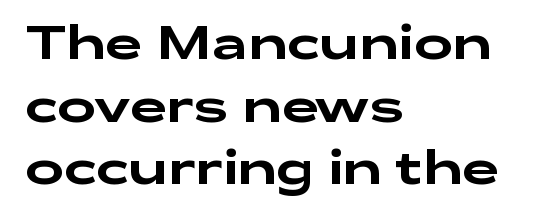
{"serif": "no", "italic": "no", "width": "wide", "stroke_contrast": "low", "x_height": "medium", "monospaced": "no", "underline": "no", "align": "left", "line_spacing": "normal", "line_spacing_ratio": 1.36, "letter_spacing": "normal", "letter_spacing_em": 0.0, "glyph_px": 46}
